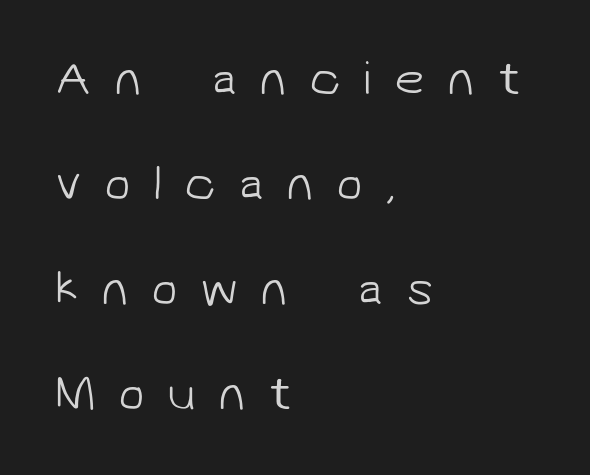
The rendering anchors every line to the left-hand side. Varying glyph widths throughout — classic text-font behaviour. A typesetter would call this leading open, well beyond the default. The letters look calm and open, with moderate or lighter stems. Observe the absence of serifs on each vertical stroke in this sample.
